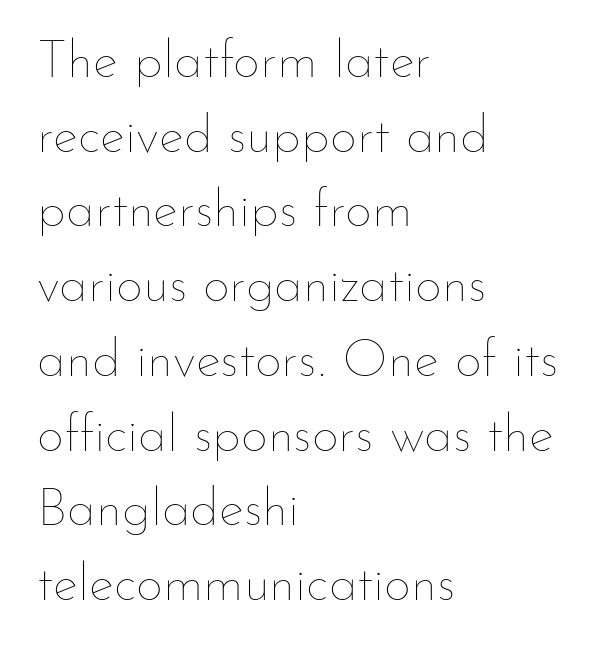
Q: Is the text bold? A: No.
Q: Is the text italic (slanted)? A: No, it is upright.
Q: Is the text underlined? A: No.
Q: How is the paragraph aligned? A: Left-aligned.
Q: Is the spacing between letters normal or unusually wide? A: Normal.
Q: Is the spacing between lines tight, normal or loose? A: Normal.
Q: Width (condensed, normal, or wide)? A: Normal.
Q: Stroke contrast? A: Low.
Q: x-height? A: Small.
Q: Monospaced? A: No.
